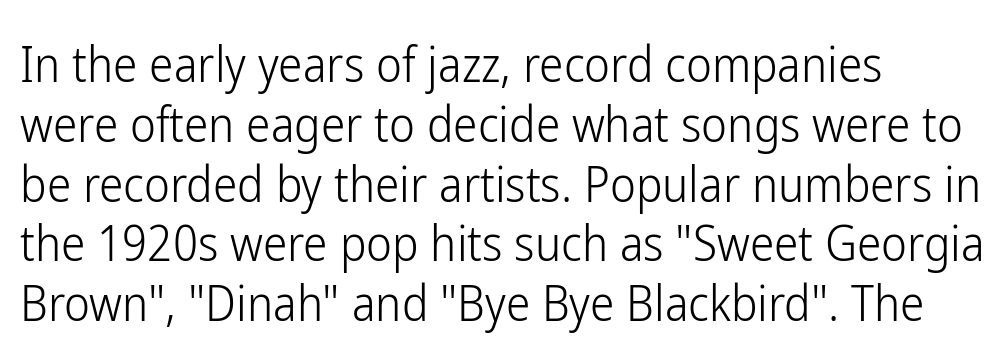
Nobody touched the tracking dial on this one. Heaviness? Minimal to ordinary, like unemphasized prose. Check the space under the baseline: it is left empty. Serifs: no, the terminals of the letterforms are clean. Italic: no, the glyphs are upright roman. Compared with a centered layout, this one pins lines to the left instead.
